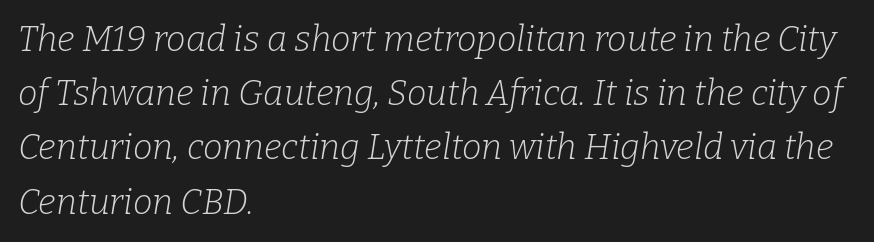
The image shows 35 px light serif type, italic (leaning right); set left-aligned, normal line spacing (1.55x), normal letter spacing, not underlined; low stroke contrast and a medium x-height.
